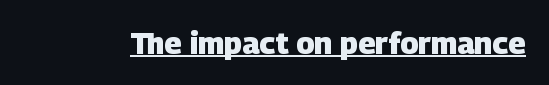
The image shows 30 px heavy sans-serif type; set normal letter spacing, underlined; low stroke contrast and a large x-height.
